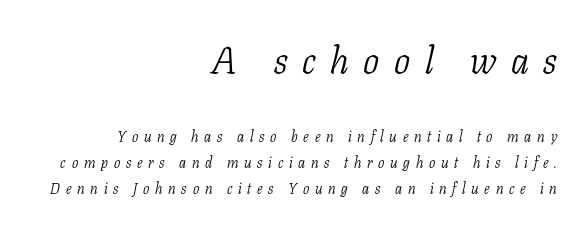
{"serif": "yes", "italic": "yes", "lean": "right", "slant_degrees": 11, "bold": "no", "weight": "light", "width": "condensed", "stroke_contrast": "low", "x_height": "medium", "monospaced": "no", "underline": "no", "align": "right", "line_spacing_ratio": 1.74, "letter_spacing": "wide", "letter_spacing_em": 0.38, "larger_block": "first", "size_ratio": 2.53, "glyph_px": 38}
